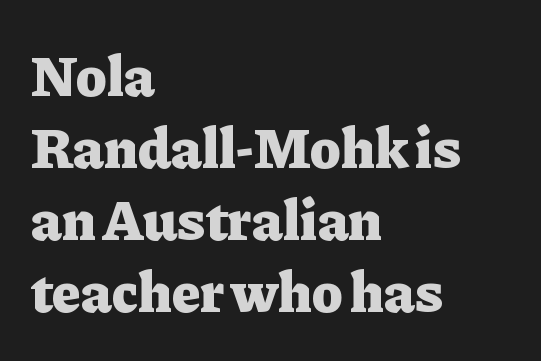
The image shows 58 px heavy serif type, upright; set left-aligned, line spacing 1.24x, normal letter spacing, not underlined; low stroke contrast and a medium x-height.
